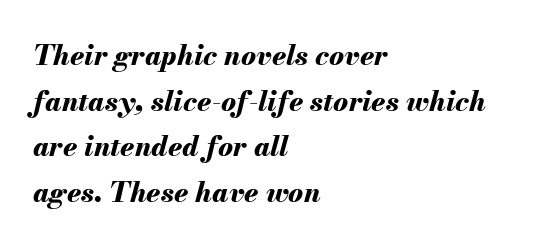
Q: Is the text bold? A: Yes.
Q: Is the text italic (slanted)? A: Yes, it leans right by about 13 degrees.
Q: Is the text underlined? A: No.
Q: How is the paragraph aligned? A: Left-aligned.
Q: Is the spacing between letters normal or unusually wide? A: Normal.
Q: Is the spacing between lines tight, normal or loose? A: Normal.
Q: Width (condensed, normal, or wide)? A: Normal.
Q: Stroke contrast? A: Medium.
Q: x-height? A: Small.
Q: Monospaced? A: No.
